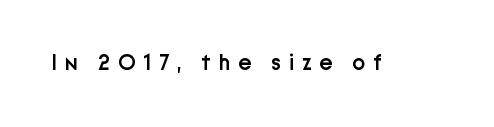
{"italic": "no", "bold": "semi", "underline": "no", "letter_spacing": "wide", "letter_spacing_em": 0.36, "glyph_px": 22}
